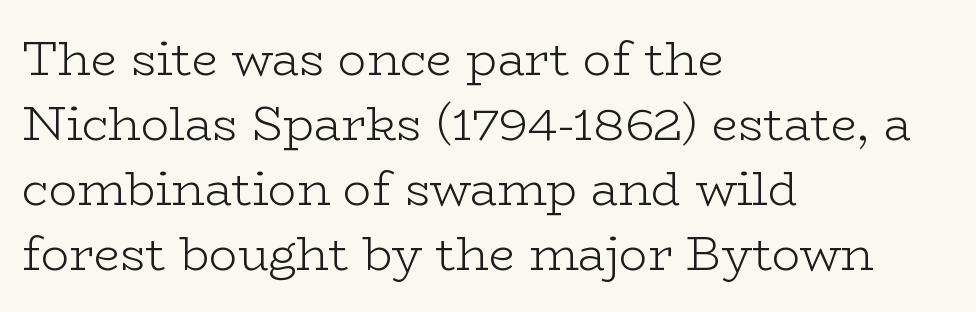
The image shows 47 px light, wide serif type, upright; set left-aligned, normal line spacing (1.38x), normal letter spacing, not underlined; low stroke contrast and a medium x-height.
